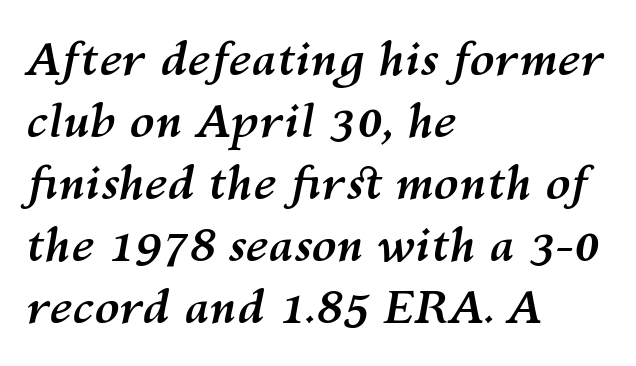
{"italic": "yes", "lean": "right", "slant_degrees": 10, "bold": "yes", "weight": "semibold", "width": "normal", "stroke_contrast": "medium", "x_height": "medium", "monospaced": "no", "underline": "no", "align": "left", "line_spacing": "normal", "line_spacing_ratio": 1.35, "letter_spacing": "normal", "letter_spacing_em": 0.0, "glyph_px": 46}
